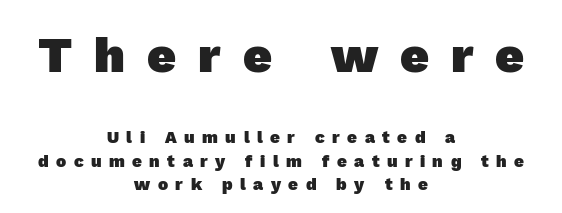
{"serif": "no", "bold": "yes", "weight": "heavy", "width": "normal", "x_height": "medium", "monospaced": "no", "underline": "no", "align": "center", "line_spacing": "normal", "line_spacing_ratio": 1.37, "letter_spacing": "wide", "letter_spacing_em": 0.44, "larger_block": "first", "size_ratio": 2.94, "glyph_px": 50}
